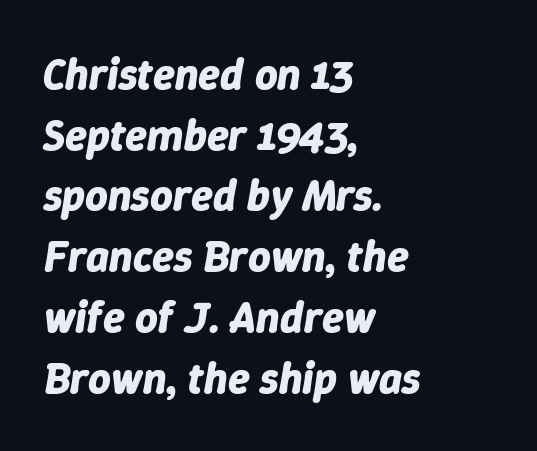
Q: Is the text bold? A: Yes.
Q: Is the text italic (slanted)? A: Yes, it leans right by about 9 degrees.
Q: Is the text underlined? A: No.
Q: How is the paragraph aligned? A: Left-aligned.
Q: Is the spacing between letters normal or unusually wide? A: Normal.
Q: Is the spacing between lines tight, normal or loose? A: Normal.
Q: Width (condensed, normal, or wide)? A: Normal.
Q: Stroke contrast? A: Low.
Q: x-height? A: Medium.
Q: Monospaced? A: No.
